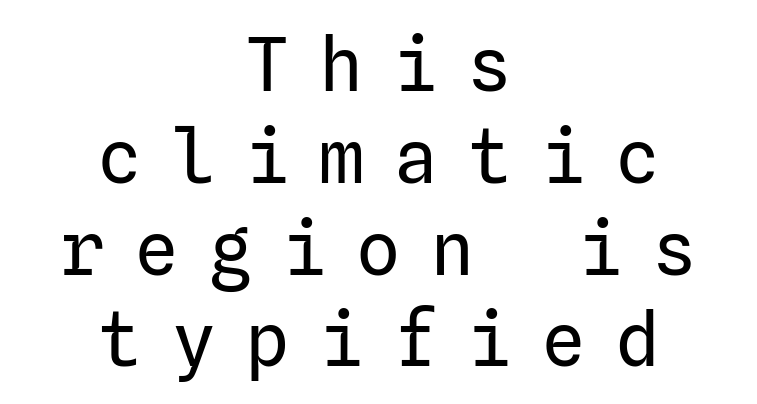
The image shows 74 px regular-weight sans-serif type, upright; set centered, line spacing 1.24x, unusually wide letter spacing (+0.4 em), not underlined; low stroke contrast and a medium x-height.
